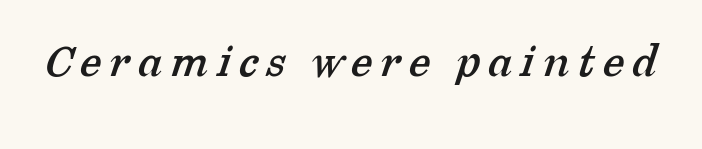
Q: Is the typeface a serif or a sans-serif typeface? A: Serif.
Q: Is the text underlined? A: No.
Q: Width (condensed, normal, or wide)? A: Normal.
Q: Stroke contrast? A: Low.
Q: x-height? A: Medium.
Q: Monospaced? A: No.
